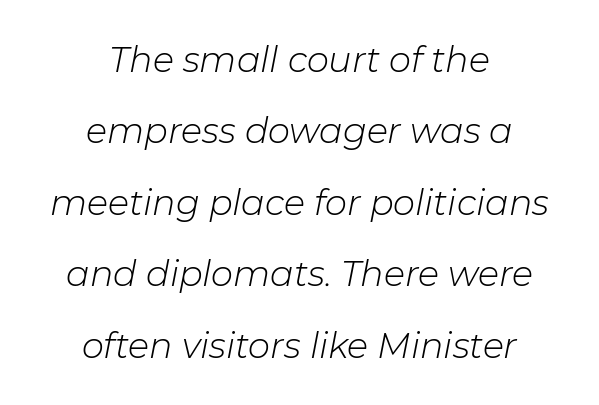
Here the glyphs are tracked normally, forming tight word shapes. Do the characters align in a grid? No, the font is proportional. No letter is thick-stroked: the sample isn't bold. The space between consecutive lines is lavish.
